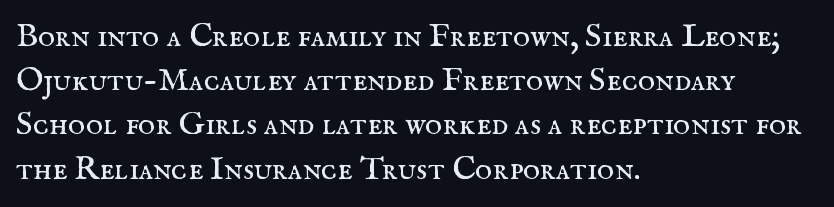
What stands out about the letter spacing? Nothing — it is the standard amount. You could not count columns in this text — the font is proportionally spaced. No heavy texture on the line: the type isn't bold. Line beginnings align vertically; line endings do not. A serif font was chosen for this passage.
